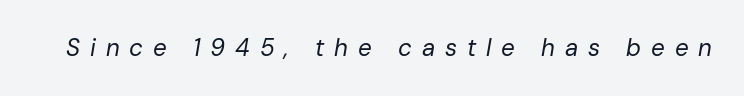
{"italic": "yes", "lean": "right", "slant_degrees": 10, "bold": "no", "underline": "no", "letter_spacing": "wide", "letter_spacing_em": 0.41, "glyph_px": 24}
